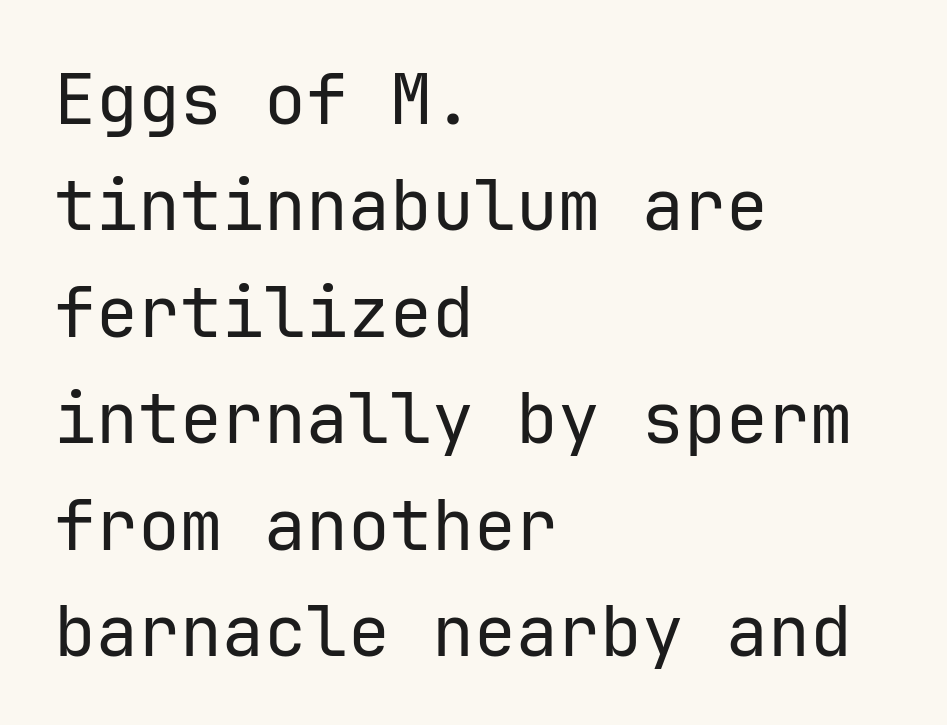
The image shows 70 px regular-weight sans-serif type, upright, monospaced; set left-aligned, normal line spacing (1.52x), normal letter spacing, not underlined; low stroke contrast and a medium x-height.
